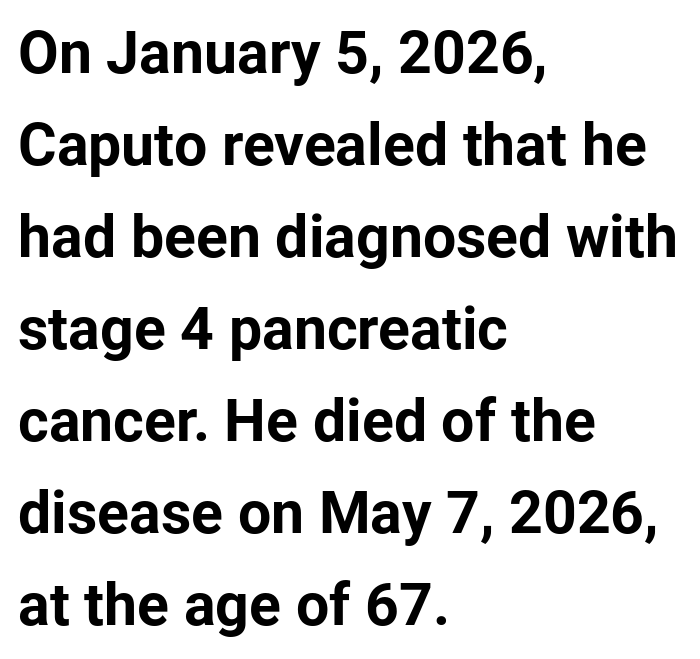
Q: Is the text bold? A: Yes.
Q: Is the text italic (slanted)? A: No, it is upright.
Q: Is the typeface a serif or a sans-serif typeface? A: Sans-serif.
Q: Is the text underlined? A: No.
Q: How is the paragraph aligned? A: Left-aligned.
Q: Is the spacing between letters normal or unusually wide? A: Normal.
Q: Is the spacing between lines tight, normal or loose? A: Normal.
Q: Width (condensed, normal, or wide)? A: Normal.
Q: Stroke contrast? A: Low.
Q: x-height? A: Medium.
Q: Monospaced? A: No.
